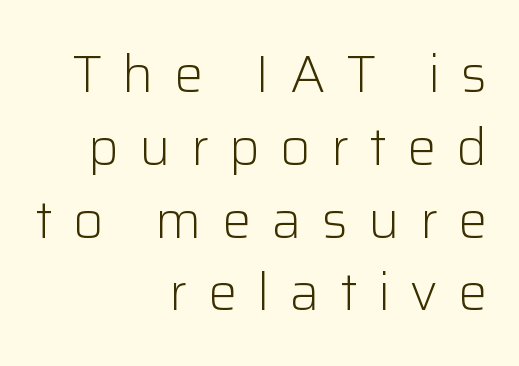
The image shows 52 px light sans-serif type, upright; set right-aligned, normal line spacing (1.4x), unusually wide letter spacing (+0.39 em), not underlined; low stroke contrast and a medium x-height.
